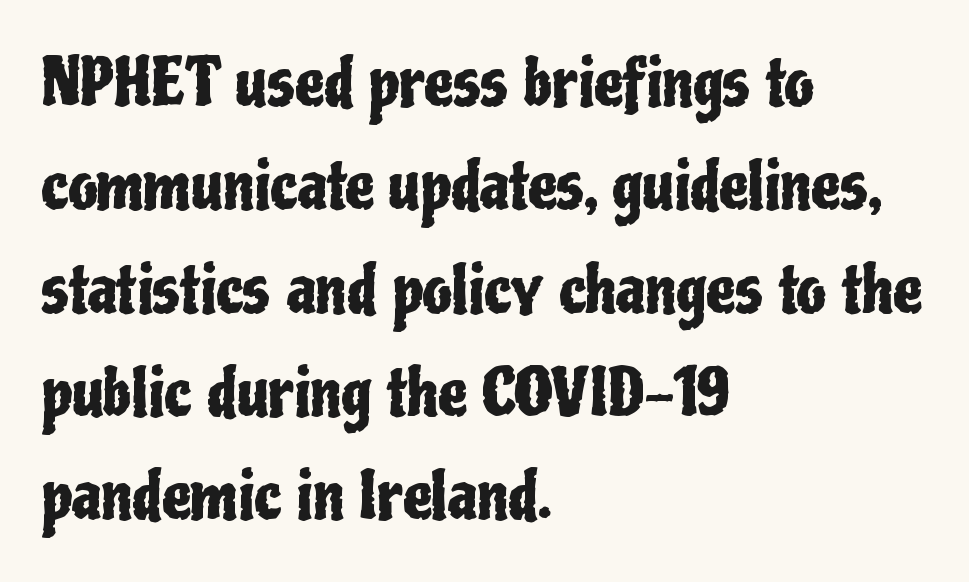
{"serif": "no", "italic": "no", "width": "condensed", "stroke_contrast": "low", "x_height": "medium", "monospaced": "no", "underline": "no", "align": "left", "line_spacing": "normal", "line_spacing_ratio": 1.59, "letter_spacing": "normal", "letter_spacing_em": 0.0, "glyph_px": 65}
